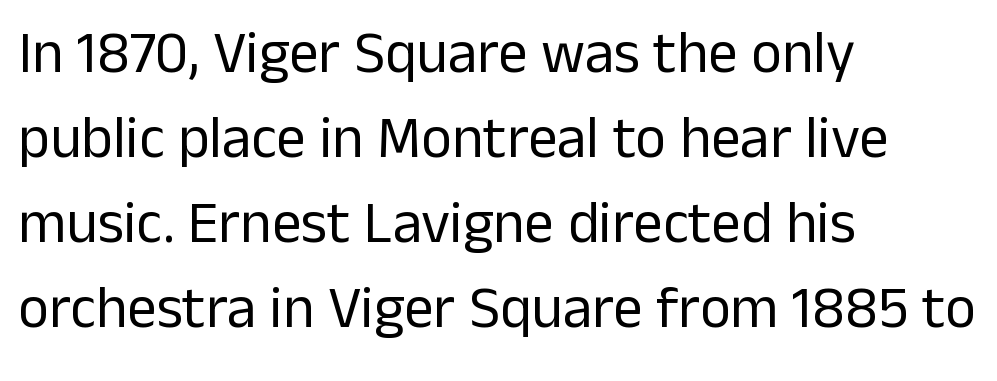
{"serif": "no", "italic": "no", "bold": "no", "weight": "regular", "width": "normal", "stroke_contrast": "low", "x_height": "medium", "monospaced": "no", "underline": "no", "align": "left", "line_spacing": "normal", "line_spacing_ratio": 1.44, "letter_spacing": "normal", "letter_spacing_em": 0.0, "glyph_px": 59}
